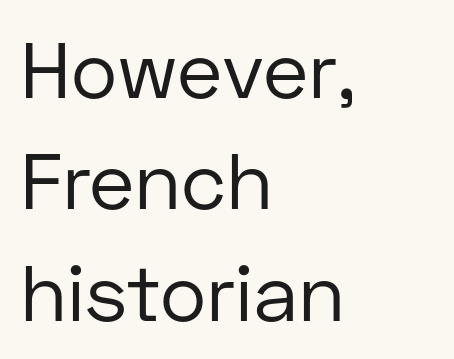
The image shows 79 px regular-weight sans-serif type, upright; set left-aligned, normal line spacing (1.41x), normal letter spacing, not underlined; low stroke contrast and a medium x-height.
